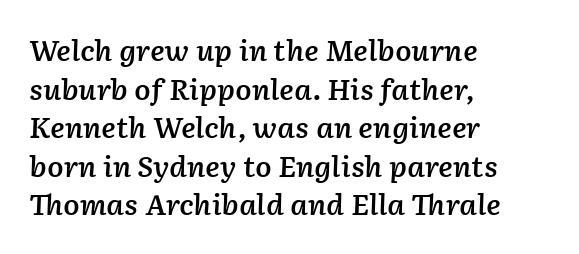
Posture: slanted. The passage shown is not underscored anywhere. Whoever set this chose a conventional vertical rhythm. Caption: multi-line text, flush left, ragged right. Summary of weight: moderately heavy, a semibold.
